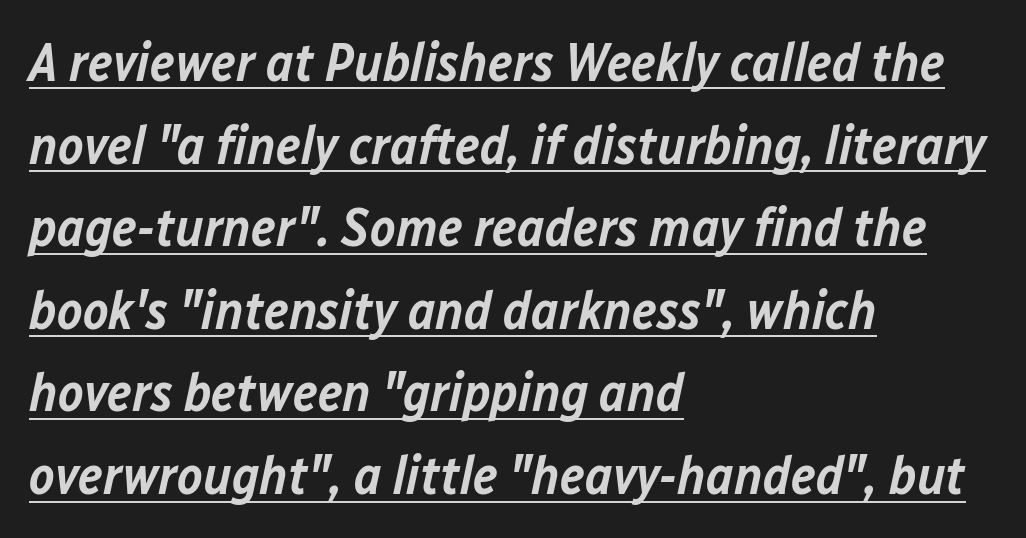
Q: Is the text bold? A: Semi-bold.
Q: Is the text italic (slanted)? A: Yes, it leans right by about 12 degrees.
Q: Is the text underlined? A: Yes.
Q: How is the paragraph aligned? A: Left-aligned.
Q: Is the spacing between letters normal or unusually wide? A: Normal.
Q: Is the spacing between lines tight, normal or loose? A: Normal.
Q: Width (condensed, normal, or wide)? A: Normal.
Q: Stroke contrast? A: Low.
Q: x-height? A: Medium.
Q: Monospaced? A: No.
